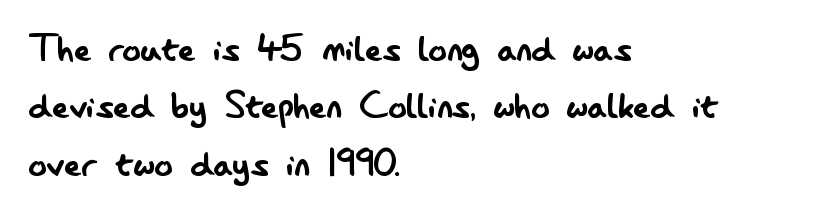
The image shows 46 px regular-weight, condensed sans-serif type, upright; set left-aligned, normal line spacing (1.25x), normal letter spacing, not underlined; low stroke contrast and a small x-height.
